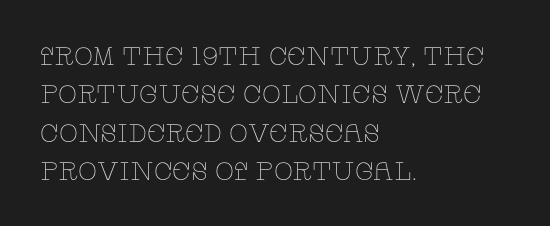
Q: Is the text bold? A: No.
Q: Is the text italic (slanted)? A: No, it is upright.
Q: Is the text underlined? A: No.
Q: How is the paragraph aligned? A: Left-aligned.
Q: Is the spacing between letters normal or unusually wide? A: Normal.
Q: Is the spacing between lines tight, normal or loose? A: Normal.
